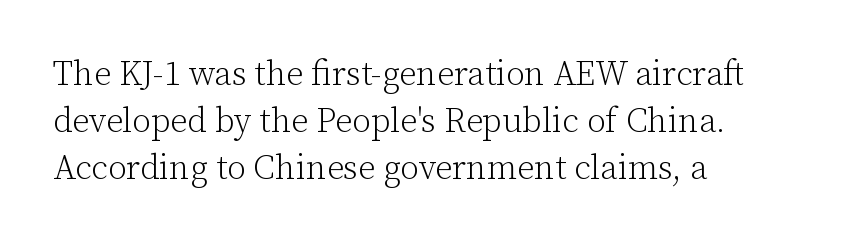
The image shows 34 px light serif type, upright; set left-aligned, normal line spacing (1.38x), normal letter spacing, not underlined; low stroke contrast and a medium x-height.
